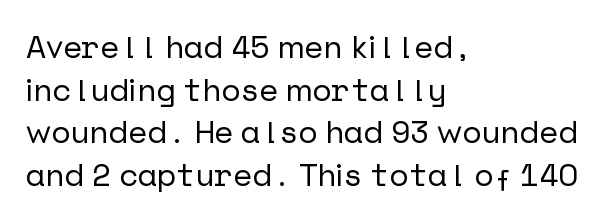
{"serif": "no", "italic": "no", "width": "normal", "stroke_contrast": "low", "x_height": "medium", "underline": "no", "align": "left", "line_spacing": "normal", "line_spacing_ratio": 1.33, "letter_spacing": "normal", "letter_spacing_em": 0.0, "glyph_px": 32}
